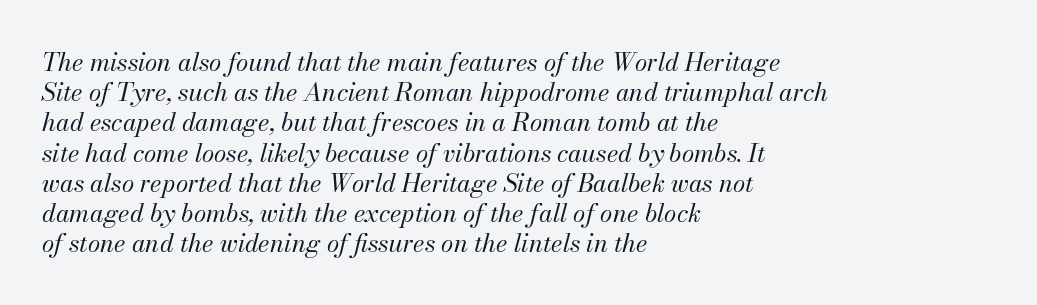
Q: Is the text bold? A: No.
Q: Is the text italic (slanted)? A: Yes, it leans right by about 13 degrees.
Q: Is the text underlined? A: No.
Q: How is the paragraph aligned? A: Left-aligned.
Q: Is the spacing between letters normal or unusually wide? A: Normal.
